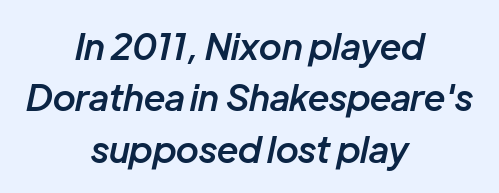
Q: Is the text bold? A: Semi-bold.
Q: Is the text italic (slanted)? A: Yes, it leans right by about 12 degrees.
Q: Is the text underlined? A: No.
Q: How is the paragraph aligned? A: Centered.
Q: Is the spacing between letters normal or unusually wide? A: Normal.
Q: Is the spacing between lines tight, normal or loose? A: Normal.
Q: Width (condensed, normal, or wide)? A: Normal.
Q: Stroke contrast? A: Low.
Q: x-height? A: Medium.
Q: Monospaced? A: No.
